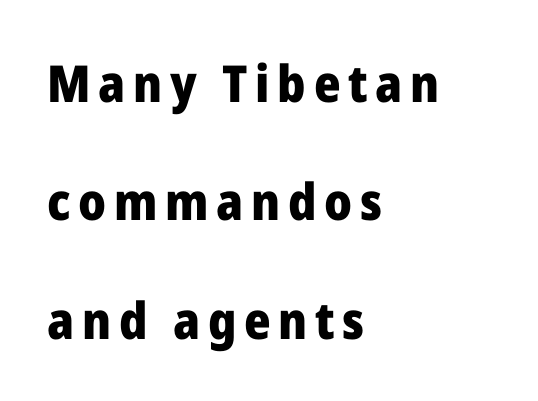
{"serif": "no", "italic": "no", "bold": "yes", "weight": "heavy", "width": "normal", "stroke_contrast": "low", "x_height": "medium", "monospaced": "no", "underline": "no", "align": "left", "line_spacing": "loose", "line_spacing_ratio": 2.32, "glyph_px": 51}
